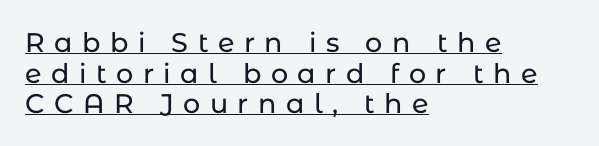
The image shows 27 px text type, upright; set left-aligned, tight line spacing (1.13x), unusually wide letter spacing (+0.35 em), underlined.
